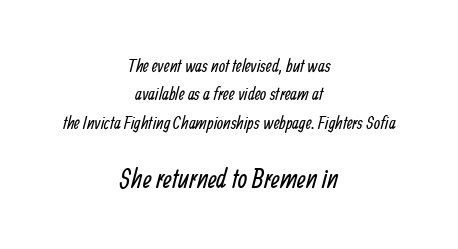
Heaviness? Minimal to ordinary, like unemphasized prose. Type without underlining. Standard letterfit; no display-style spreading of the glyphs. Of the two passages, the one underneath uses the larger point size.
